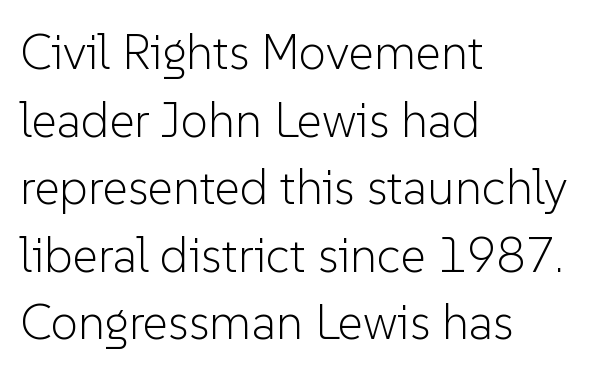
{"serif": "no", "italic": "no", "bold": "no", "weight": "light", "width": "normal", "stroke_contrast": "low", "x_height": "medium", "monospaced": "no", "underline": "no", "align": "left", "line_spacing": "normal", "line_spacing_ratio": 1.38, "letter_spacing": "normal", "letter_spacing_em": 0.0, "glyph_px": 49}
